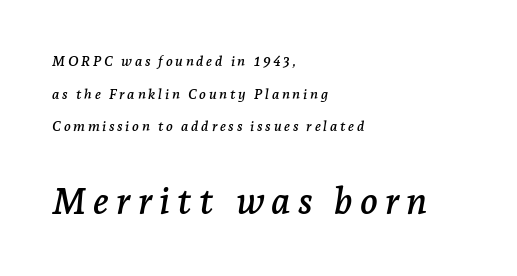
The space beneath each line is pristine and unruled. Compared with typical paragraphs, the rows here are farther apart. The face used here is seriffed, in the tradition of book romans. A classic flush-left, rag-right setting is used for this passage. Designer's note — italics engaged.
